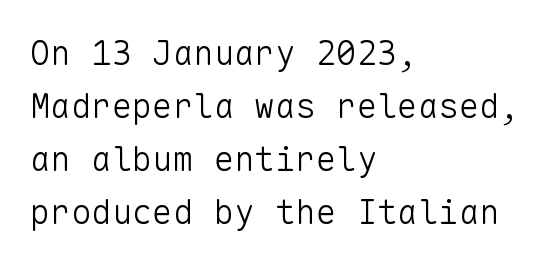
Q: Is the text bold? A: No.
Q: Is the text italic (slanted)? A: No, it is upright.
Q: Is the typeface a serif or a sans-serif typeface? A: Sans-serif.
Q: Is the text underlined? A: No.
Q: How is the paragraph aligned? A: Left-aligned.
Q: Is the spacing between letters normal or unusually wide? A: Normal.
Q: Is the spacing between lines tight, normal or loose? A: Normal.
Q: Width (condensed, normal, or wide)? A: Normal.
Q: Stroke contrast? A: Low.
Q: x-height? A: Medium.
Q: Monospaced? A: Yes.
